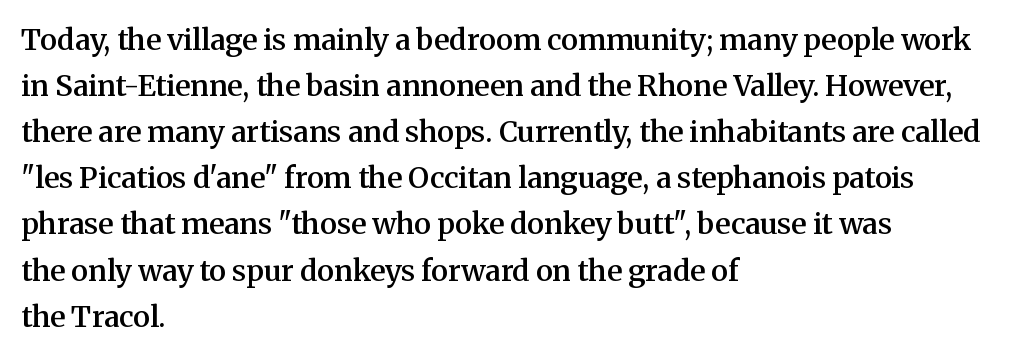
Q: Is the text bold? A: Semi-bold.
Q: Is the text italic (slanted)? A: No, it is upright.
Q: Is the typeface a serif or a sans-serif typeface? A: Serif.
Q: Is the text underlined? A: No.
Q: How is the paragraph aligned? A: Left-aligned.
Q: Is the spacing between letters normal or unusually wide? A: Normal.
Q: Is the spacing between lines tight, normal or loose? A: Normal.
Q: Width (condensed, normal, or wide)? A: Normal.
Q: Stroke contrast? A: Medium.
Q: x-height? A: Medium.
Q: Monospaced? A: No.
